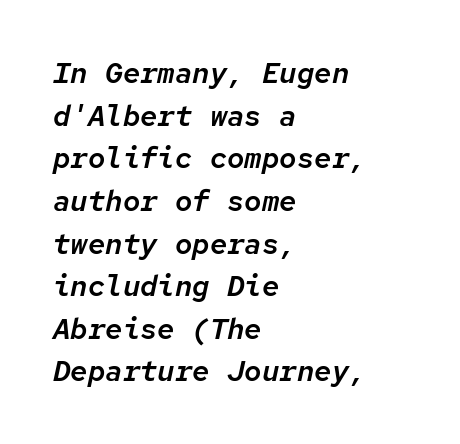
The image shows 29 px text type, italic (leaning right), monospaced; set left-aligned, normal line spacing (1.47x), normal letter spacing, not underlined; low stroke contrast and a medium x-height.
